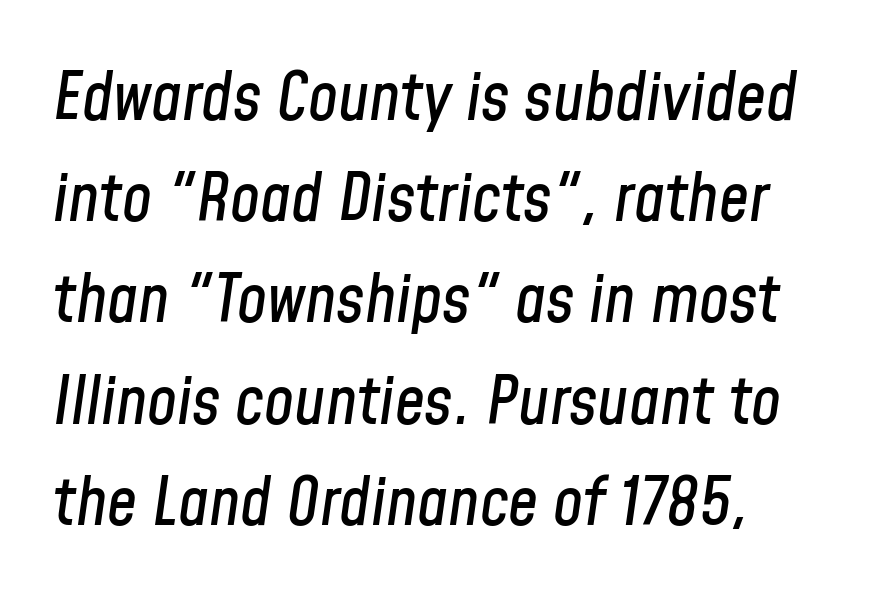
The image shows 67 px condensed type, italic (leaning right); set left-aligned, normal line spacing (1.51x), normal letter spacing, not underlined; low stroke contrast and a medium x-height.
